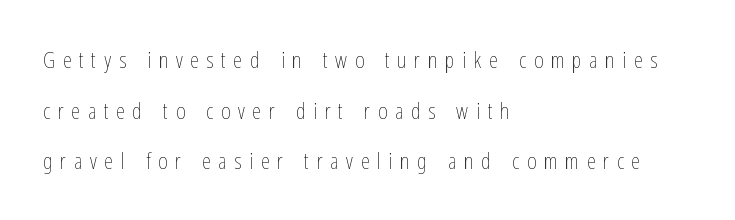
Q: Is the text bold? A: No.
Q: Is the text italic (slanted)? A: No, it is upright.
Q: Is the text underlined? A: No.
Q: How is the paragraph aligned? A: Left-aligned.
Q: Is the spacing between letters normal or unusually wide? A: Unusually wide.
Q: Is the spacing between lines tight, normal or loose? A: Loose.
